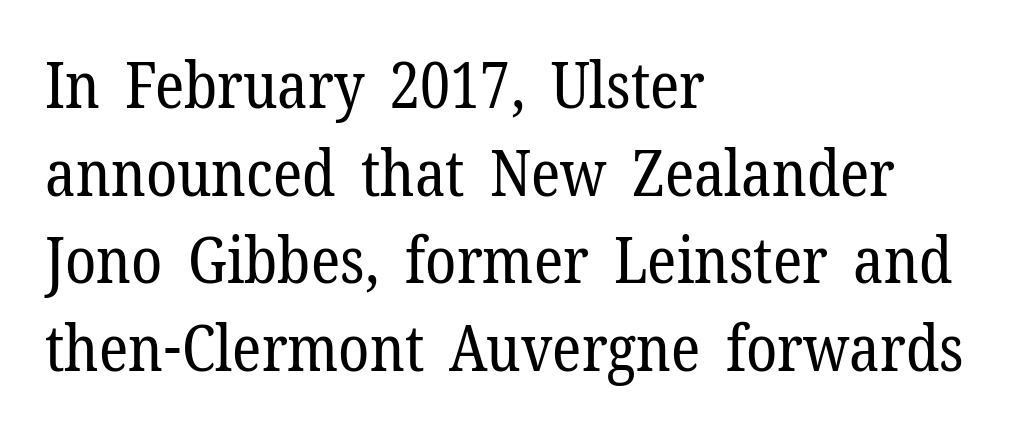
Q: Is the text bold? A: No.
Q: Is the text italic (slanted)? A: No, it is upright.
Q: Is the typeface a serif or a sans-serif typeface? A: Serif.
Q: Is the text underlined? A: No.
Q: How is the paragraph aligned? A: Left-aligned.
Q: Is the spacing between letters normal or unusually wide? A: Normal.
Q: Is the spacing between lines tight, normal or loose? A: Normal.
Q: Width (condensed, normal, or wide)? A: Normal.
Q: Stroke contrast? A: Low.
Q: x-height? A: Medium.
Q: Monospaced? A: No.
